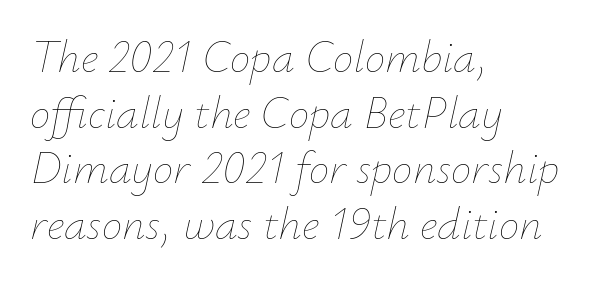
{"italic": "yes", "lean": "right", "slant_degrees": 12, "bold": "no", "weight": "thin", "width": "normal", "stroke_contrast": "low", "x_height": "small", "monospaced": "no", "underline": "no", "align": "left", "line_spacing_ratio": 1.21, "letter_spacing": "normal", "letter_spacing_em": 0.0, "glyph_px": 46}
